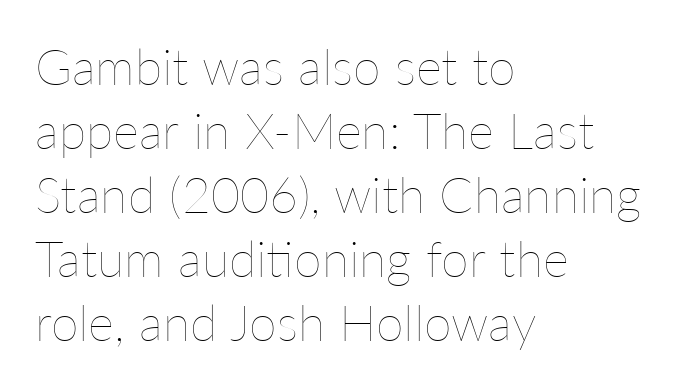
Quick note: underline off. Designer's note — italics off, roman on. Line beginnings align vertically; line endings do not. Stems here are at most as thick as an everyday book face.
